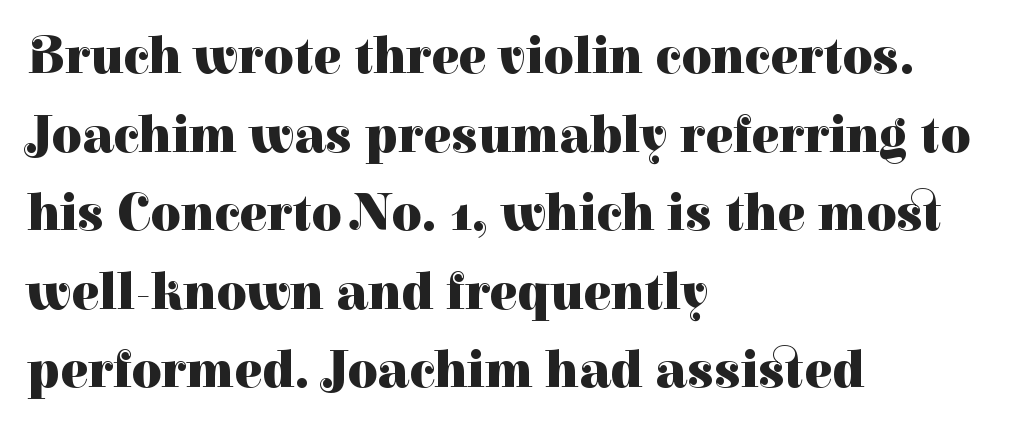
Q: Is the text bold? A: Yes.
Q: Is the text italic (slanted)? A: No, it is upright.
Q: Is the typeface a serif or a sans-serif typeface? A: Serif.
Q: Is the text underlined? A: No.
Q: How is the paragraph aligned? A: Left-aligned.
Q: Is the spacing between letters normal or unusually wide? A: Normal.
Q: Is the spacing between lines tight, normal or loose? A: Normal.
Q: Width (condensed, normal, or wide)? A: Normal.
Q: Stroke contrast? A: High.
Q: x-height? A: Medium.
Q: Monospaced? A: No.
